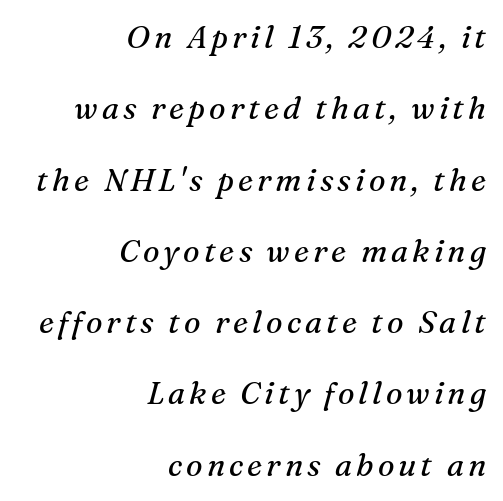
{"serif": "yes", "italic": "yes", "lean": "right", "slant_degrees": 16, "bold": "no", "weight": "regular", "width": "normal", "stroke_contrast": "medium", "x_height": "medium", "monospaced": "no", "underline": "no", "align": "right", "line_spacing": "loose", "line_spacing_ratio": 2.3, "glyph_px": 31}
